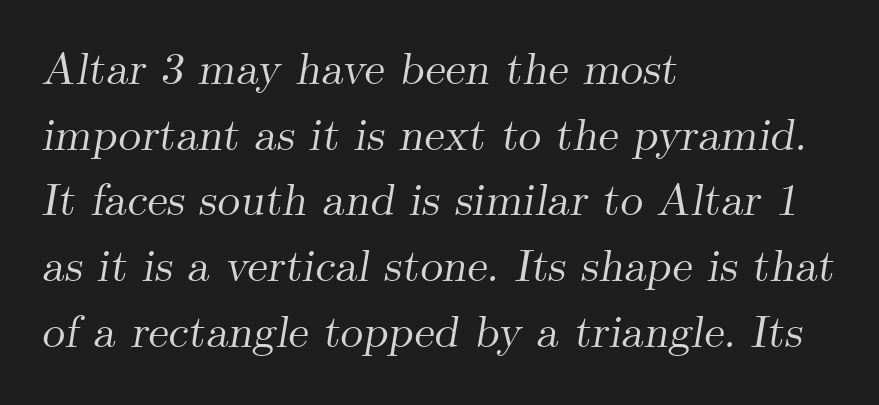
The image shows 45 px serif type, italic (leaning right); set left-aligned, normal line spacing (1.46x), normal letter spacing, not underlined; medium stroke contrast and a small x-height.
